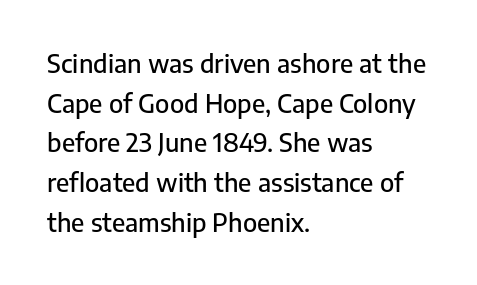
Words appear dense and cohesive because spacing is normal. Italic? Not at all — the glyphs are vertical. Horizontally, the lines are justified to the leading edge only. Leading matches the norm, producing a regular column. Each row of text sits above clean, open space.
